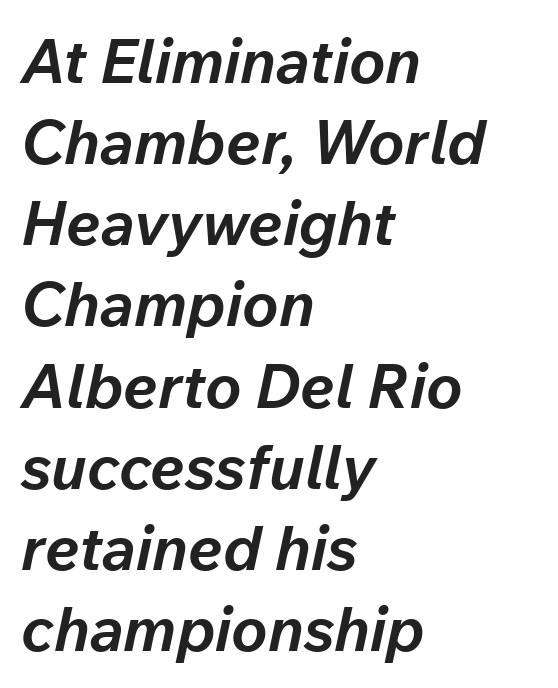
{"italic": "yes", "lean": "right", "slant_degrees": 12, "bold": "yes", "weight": "bold", "width": "normal", "stroke_contrast": "low", "x_height": "medium", "monospaced": "no", "underline": "no", "align": "left", "line_spacing": "normal", "line_spacing_ratio": 1.33, "letter_spacing": "normal", "letter_spacing_em": 0.0, "glyph_px": 61}
